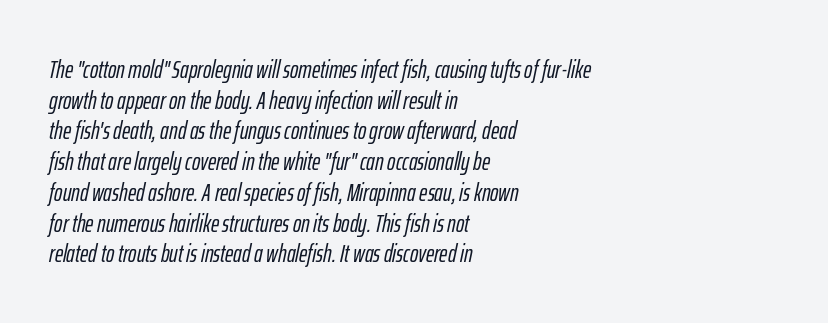
Casual observation: everything's shoved over to the left. Students, note that the glyphs here touch the page at normal intervals. Words float on clear page, feet unadorned. Yep, that's italic — everything's leaning.
